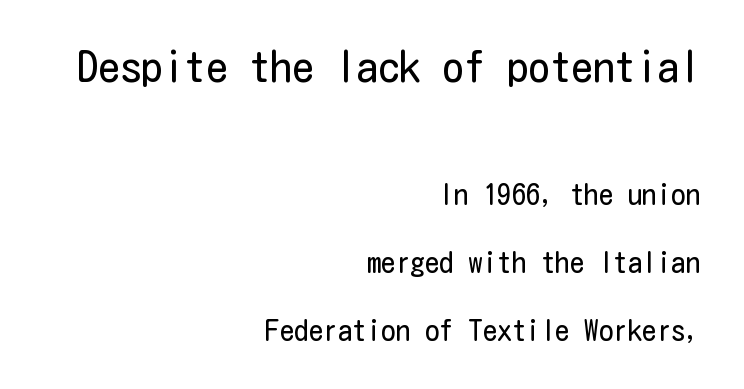
The image shows 43 px regular-weight, condensed sans-serif type, upright; set right-aligned, loose line spacing (2.34x), normal letter spacing, not underlined; the first (top) block is 1.48x larger; low stroke contrast and a medium x-height.
